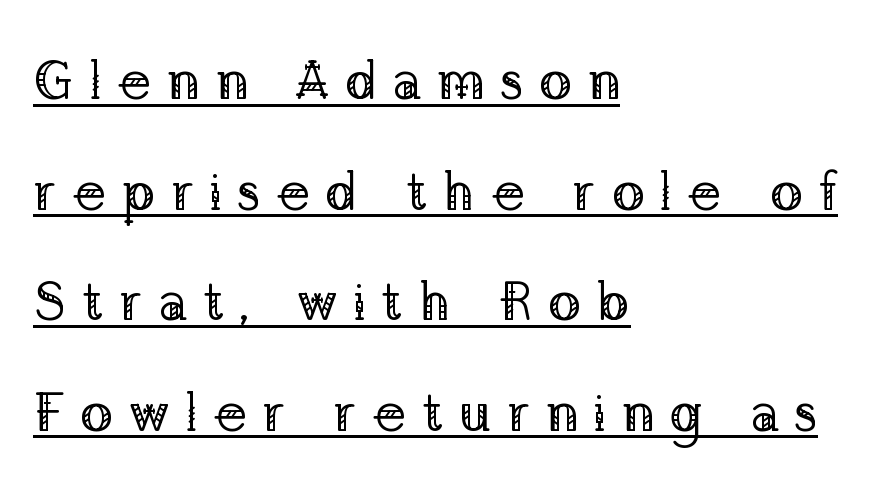
The image shows 55 px regular-weight serif type, upright; set left-aligned, loose line spacing (2.01x), unusually wide letter spacing (+0.27 em), underlined; low stroke contrast and a medium x-height.
